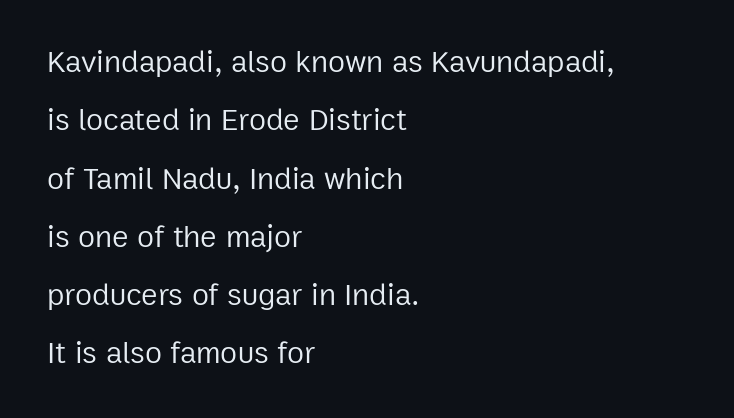
{"serif": "no", "italic": "no", "bold": "no", "weight": "regular", "width": "normal", "stroke_contrast": "low", "x_height": "medium", "monospaced": "no", "underline": "no", "align": "left", "line_spacing_ratio": 1.88, "letter_spacing": "normal", "letter_spacing_em": 0.0, "glyph_px": 31}
